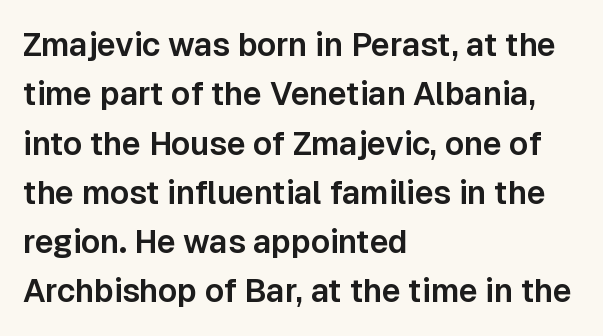
The image shows 32 px sans-serif type, upright; set left-aligned, normal line spacing (1.54x), normal letter spacing, not underlined; low stroke contrast and a medium x-height.
